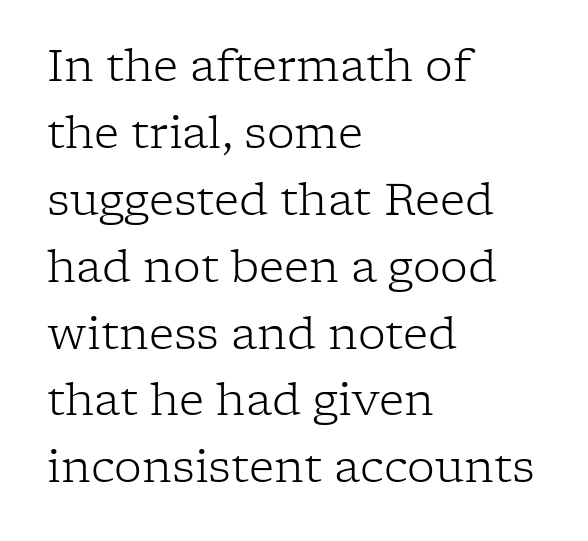
Q: Is the text bold? A: No.
Q: Is the text italic (slanted)? A: No, it is upright.
Q: Is the typeface a serif or a sans-serif typeface? A: Serif.
Q: Is the text underlined? A: No.
Q: How is the paragraph aligned? A: Left-aligned.
Q: Is the spacing between letters normal or unusually wide? A: Normal.
Q: Is the spacing between lines tight, normal or loose? A: Normal.
Q: Width (condensed, normal, or wide)? A: Normal.
Q: Stroke contrast? A: Low.
Q: x-height? A: Medium.
Q: Monospaced? A: No.
